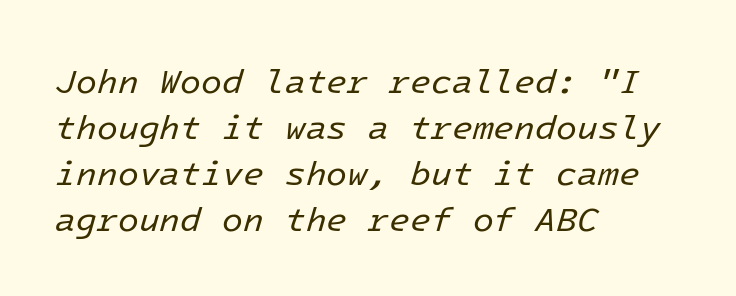
The image shows 34 px regular-weight type, italic (leaning right); set left-aligned, normal line spacing (1.35x), normal letter spacing, not underlined; low stroke contrast and a medium x-height.
